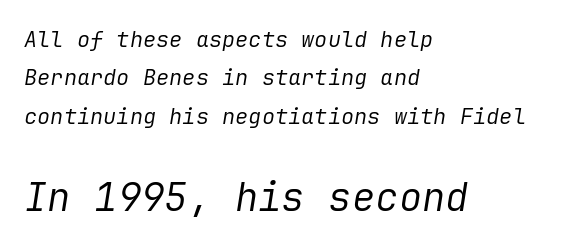
The image shows 39 px regular-weight type, italic (leaning right); set left-aligned, line spacing 1.75x, normal letter spacing, not underlined; the second (bottom) block is 1.77x larger; low stroke contrast and a medium x-height.
